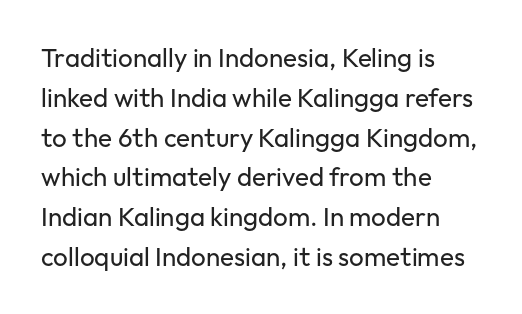
The image shows 26 px text type, upright; set left-aligned, normal line spacing (1.53x), normal letter spacing, not underlined.
